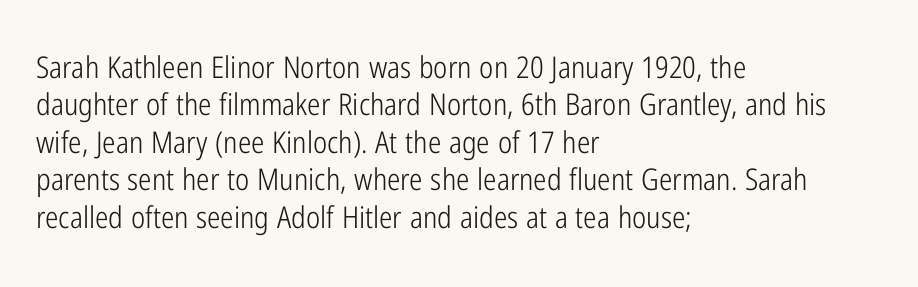
Q: Is the text bold? A: No.
Q: Is the text italic (slanted)? A: No, it is upright.
Q: Is the typeface a serif or a sans-serif typeface? A: Sans-serif.
Q: Is the text underlined? A: No.
Q: How is the paragraph aligned? A: Left-aligned.
Q: Is the spacing between letters normal or unusually wide? A: Normal.
Q: Is the spacing between lines tight, normal or loose? A: Normal.
Q: Width (condensed, normal, or wide)? A: Condensed.
Q: Stroke contrast? A: Low.
Q: x-height? A: Medium.
Q: Monospaced? A: No.
